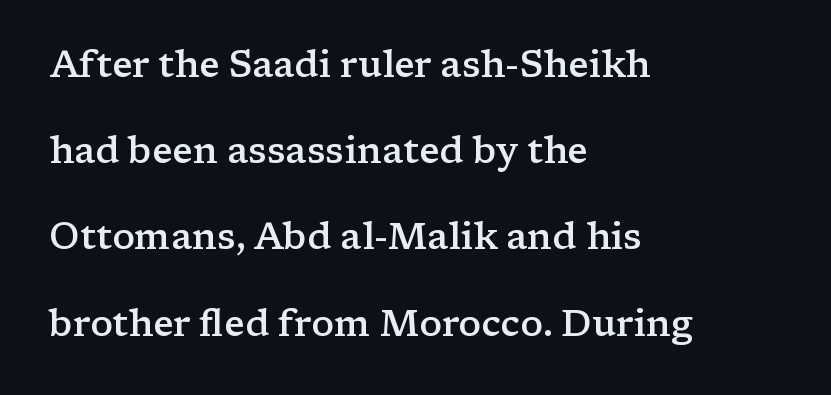
Q: Is the text bold? A: Semi-bold.
Q: Is the text italic (slanted)? A: No, it is upright.
Q: Is the typeface a serif or a sans-serif typeface? A: Serif.
Q: Is the text underlined? A: No.
Q: How is the paragraph aligned? A: Left-aligned.
Q: Is the spacing between letters normal or unusually wide? A: Normal.
Q: Is the spacing between lines tight, normal or loose? A: Loose.
Q: Width (condensed, normal, or wide)? A: Wide.
Q: Stroke contrast? A: Low.
Q: x-height? A: Medium.
Q: Monospaced? A: No.
